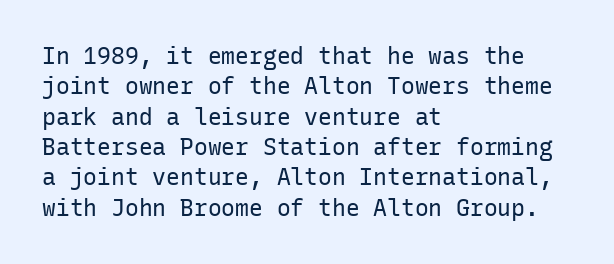
The image shows 23 px text type, upright; set left-aligned, normal line spacing (1.32x), normal letter spacing, not underlined.
